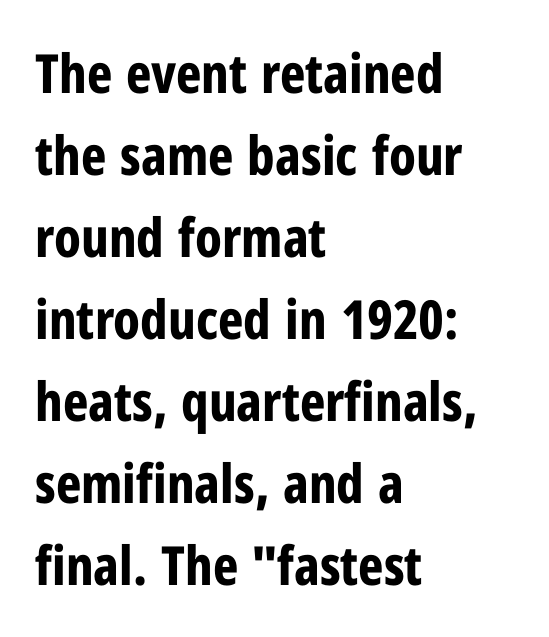
The image shows 54 px bold, condensed sans-serif type, upright; set left-aligned, normal line spacing (1.52x), normal letter spacing, not underlined; low stroke contrast and a medium x-height.
